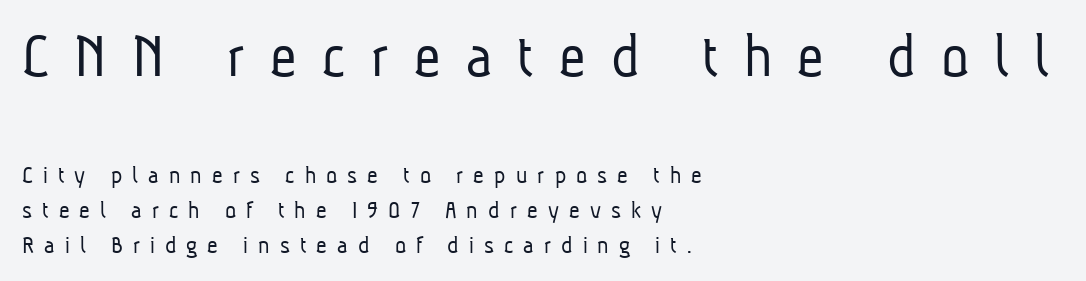
Layout note: lines flush left. Proportional: the letters do not fall into vertical columns. Anything drawn beneath the words? Only blank space. The rendering shows plain stroke endings on the letterforms — a sans-serif design.
